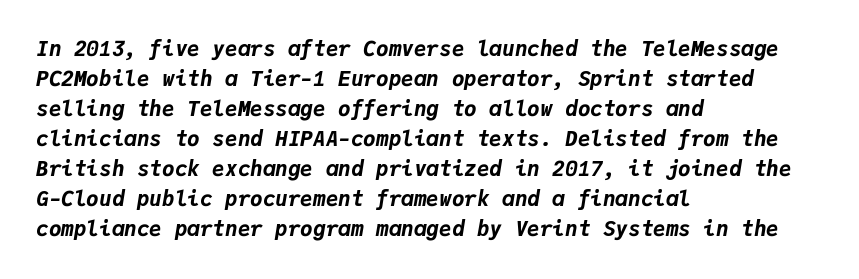
Q: Is the text bold? A: Yes.
Q: Is the text italic (slanted)? A: Yes, it leans right by about 9 degrees.
Q: Is the text underlined? A: No.
Q: How is the paragraph aligned? A: Left-aligned.
Q: Is the spacing between letters normal or unusually wide? A: Normal.
Q: Is the spacing between lines tight, normal or loose? A: Normal.
